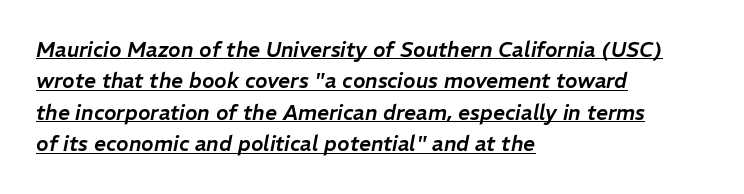
{"italic": "yes", "lean": "right", "slant_degrees": 11, "underline": "yes", "align": "left", "line_spacing": "normal", "line_spacing_ratio": 1.5, "letter_spacing": "normal", "letter_spacing_em": 0.0, "glyph_px": 21}
